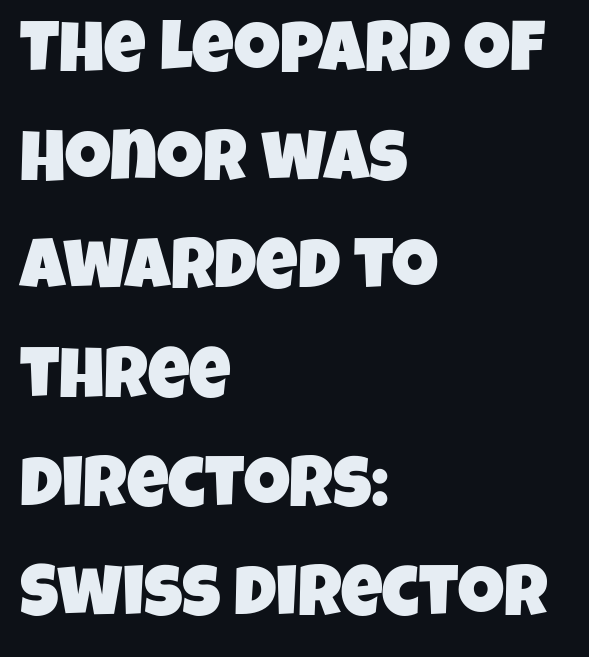
{"serif": "no", "width": "condensed", "stroke_contrast": "low", "x_height": "large", "monospaced": "no", "underline": "no", "align": "left", "line_spacing": "normal", "line_spacing_ratio": 1.51, "letter_spacing": "normal", "letter_spacing_em": 0.0, "glyph_px": 72}
